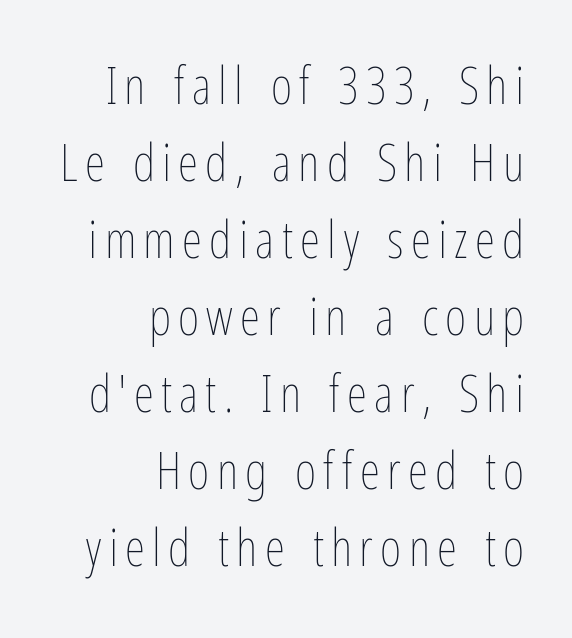
{"italic": "no", "bold": "no", "weight": "thin", "width": "condensed", "stroke_contrast": "low", "x_height": "medium", "monospaced": "no", "underline": "no", "align": "right", "line_spacing": "normal", "line_spacing_ratio": 1.48, "glyph_px": 52}
